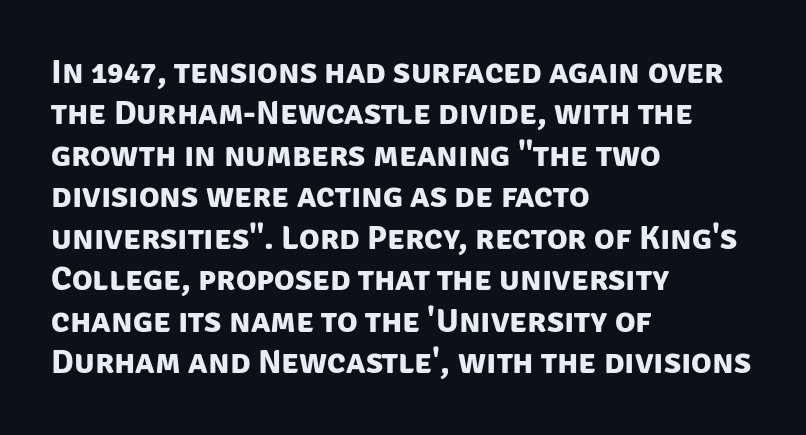
{"serif": "no", "bold": "yes", "weight": "bold", "width": "normal", "stroke_contrast": "low", "x_height": "large", "monospaced": "no", "underline": "no", "align": "left", "line_spacing_ratio": 1.22, "letter_spacing": "normal", "letter_spacing_em": 0.0, "glyph_px": 34}
